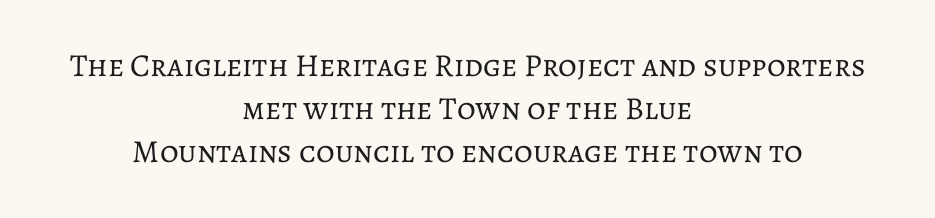
Q: Is the text bold? A: No.
Q: Is the text italic (slanted)? A: No, it is upright.
Q: Is the text underlined? A: No.
Q: How is the paragraph aligned? A: Centered.
Q: Is the spacing between letters normal or unusually wide? A: Normal.
Q: Is the spacing between lines tight, normal or loose? A: Normal.
Q: Width (condensed, normal, or wide)? A: Normal.
Q: Stroke contrast? A: Low.
Q: x-height? A: Medium.
Q: Monospaced? A: No.
